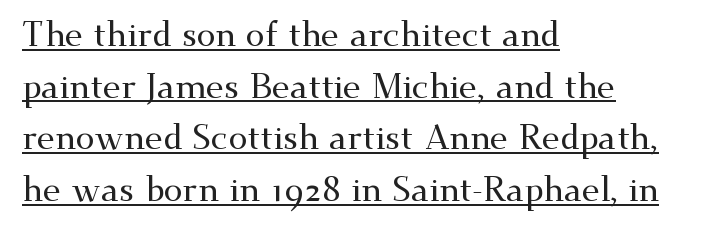
The image shows 34 px wide serif type, upright; set left-aligned, normal line spacing (1.52x), normal letter spacing, underlined; medium stroke contrast and a small x-height.
